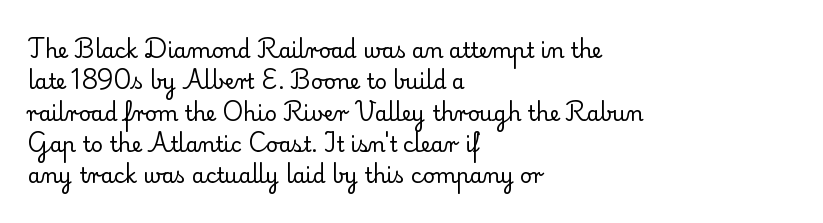
Q: Is the text bold? A: No.
Q: Is the text italic (slanted)? A: No, it is upright.
Q: Is the text underlined? A: No.
Q: How is the paragraph aligned? A: Left-aligned.
Q: Is the spacing between letters normal or unusually wide? A: Normal.
Q: Is the spacing between lines tight, normal or loose? A: Normal.
